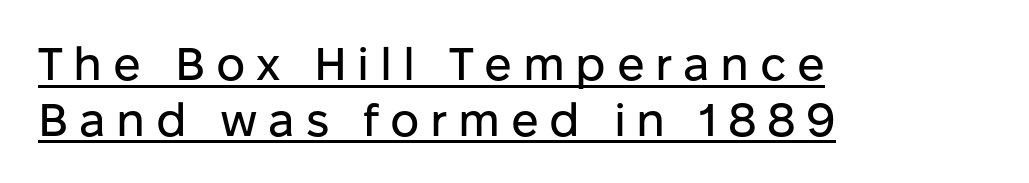
Q: Is the text italic (slanted)? A: No, it is upright.
Q: Is the typeface a serif or a sans-serif typeface? A: Sans-serif.
Q: Is the text underlined? A: Yes.
Q: How is the paragraph aligned? A: Left-aligned.
Q: Is the spacing between letters normal or unusually wide? A: Unusually wide.
Q: Width (condensed, normal, or wide)? A: Normal.
Q: Stroke contrast? A: Low.
Q: x-height? A: Medium.
Q: Monospaced? A: No.
